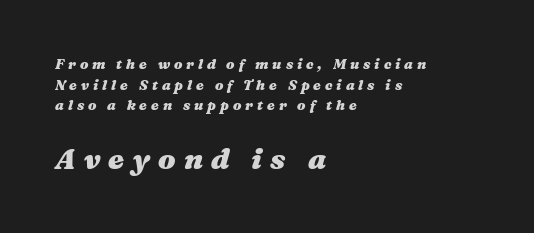
The image shows 29 px heavy, wide type, italic (leaning right); set left-aligned, normal line spacing (1.48x), unusually wide letter spacing (+0.28 em), not underlined; the second (bottom) block is 2.07x larger; medium stroke contrast and a medium x-height.
